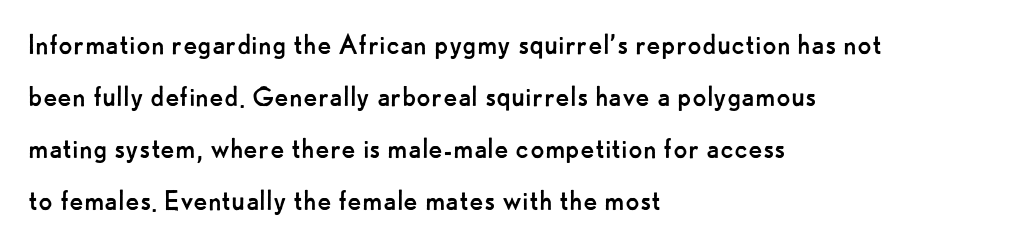
Layout note: lines flush left. This is the regular roman posture of the typeface. The letters advance in unequal steps, a hallmark of proportional type. This sample keeps an unexceptional amount of space between lines. To sum up the face: it is a sans, with no serifs.
